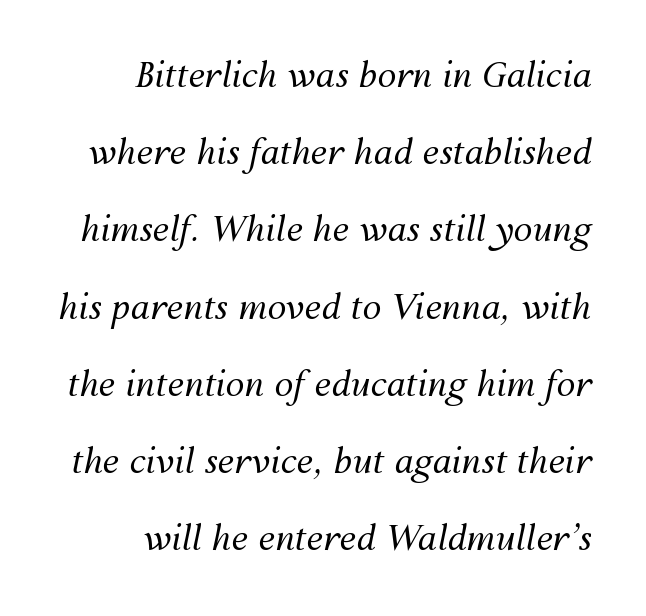
Descender tails drop into unmarked territory. Students, observe: this is what heavily led, spacious text looks like. The typography opts for an oblique posture over an upright one. Each letter keeps its own natural width here, so spacing adapts to shape. Think standard paragraph weight, or any step lighter than that. The passage shown has conventional tracking throughout.
